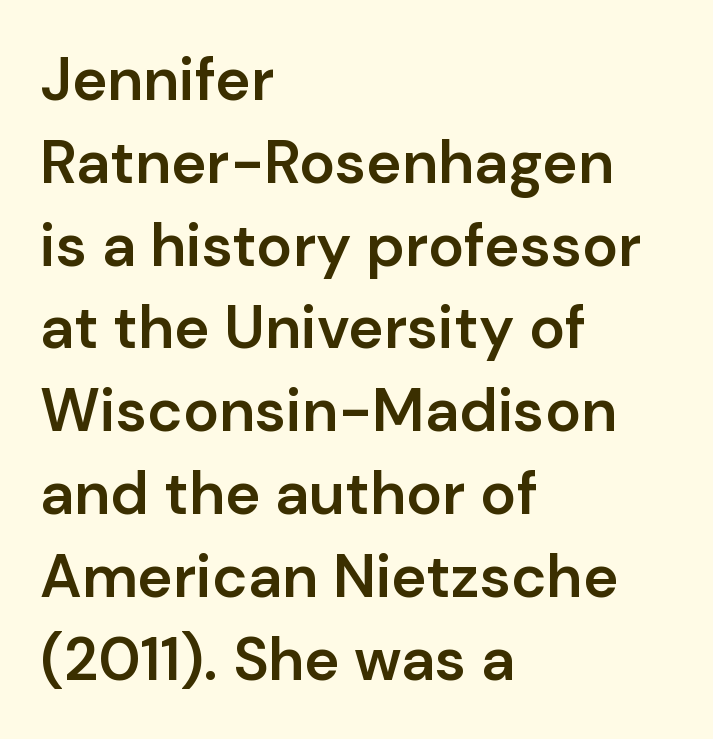
{"serif": "no", "italic": "no", "bold": "semi", "weight": "semibold", "width": "normal", "stroke_contrast": "low", "x_height": "medium", "monospaced": "no", "underline": "no", "align": "left", "line_spacing": "normal", "line_spacing_ratio": 1.38, "letter_spacing": "normal", "letter_spacing_em": 0.0, "glyph_px": 60}
